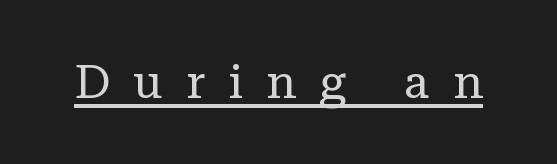
A typesetter would label this face a serif. This sample has the flowing, uneven cadence of proportional lettering. Underlined type. The characters are drawn with everyday or finer stroke widths.
